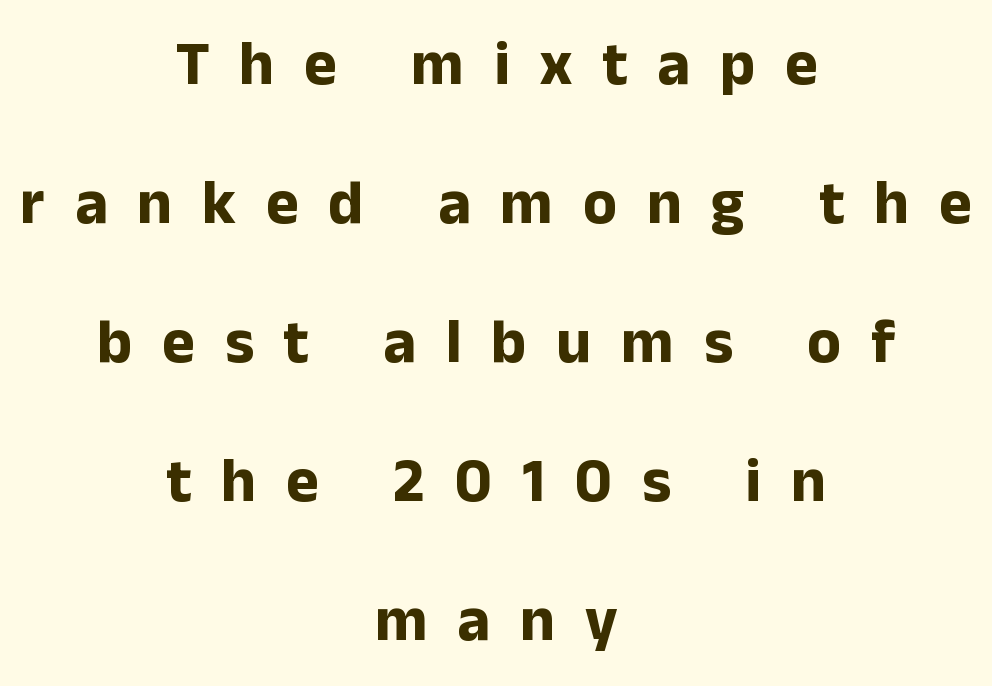
The image shows 62 px bold sans-serif type, upright; set centered, loose line spacing (2.24x), unusually wide letter spacing (+0.48 em), not underlined; low stroke contrast and a medium x-height.
